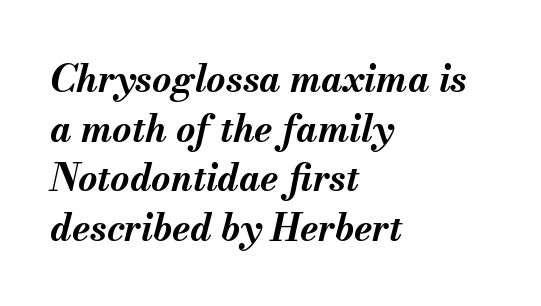
Q: Is the text bold? A: Yes.
Q: Is the text italic (slanted)? A: Yes, it leans right by about 13 degrees.
Q: Is the text underlined? A: No.
Q: How is the paragraph aligned? A: Left-aligned.
Q: Is the spacing between letters normal or unusually wide? A: Normal.
Q: Is the spacing between lines tight, normal or loose? A: Normal.
Q: Width (condensed, normal, or wide)? A: Normal.
Q: Stroke contrast? A: Medium.
Q: x-height? A: Small.
Q: Monospaced? A: No.
